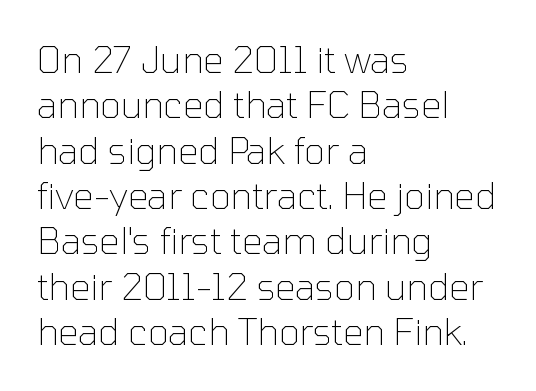
{"serif": "no", "italic": "no", "bold": "no", "weight": "thin", "width": "normal", "stroke_contrast": "low", "x_height": "medium", "monospaced": "no", "underline": "no", "align": "left", "line_spacing": "normal", "line_spacing_ratio": 1.26, "letter_spacing": "normal", "letter_spacing_em": 0.0, "glyph_px": 36}
